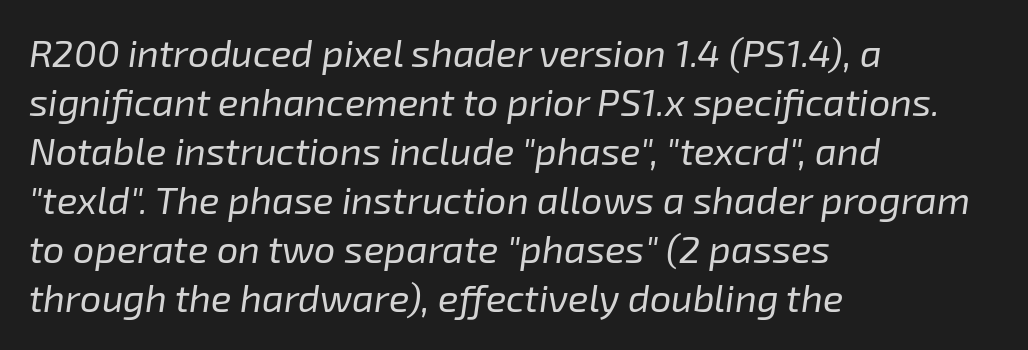
{"italic": "yes", "lean": "right", "slant_degrees": 8, "bold": "no", "weight": "regular", "width": "normal", "stroke_contrast": "low", "x_height": "medium", "monospaced": "no", "underline": "no", "align": "left", "line_spacing": "normal", "line_spacing_ratio": 1.29, "letter_spacing": "normal", "letter_spacing_em": 0.0, "glyph_px": 38}
